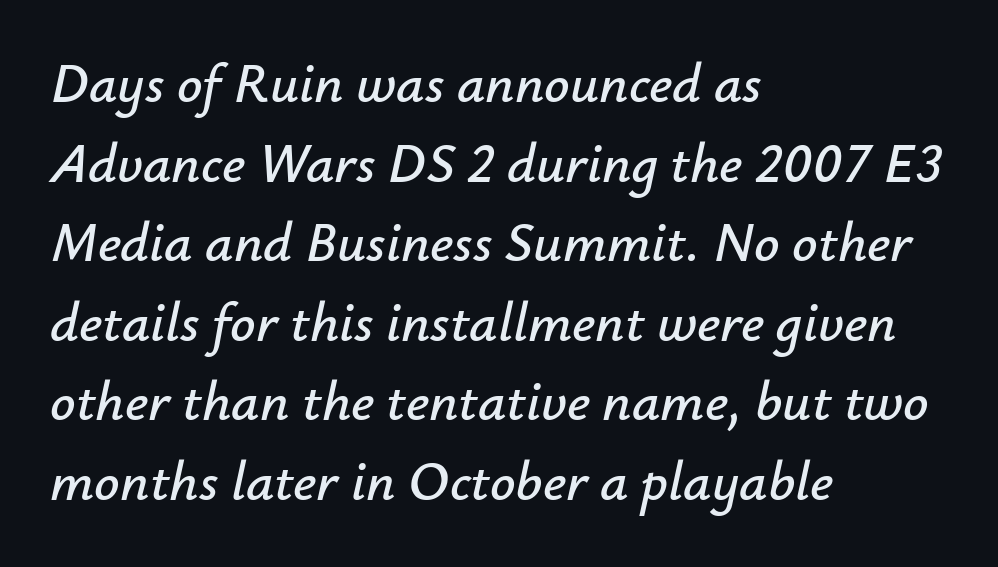
The image shows 56 px text type, italic (leaning right); set left-aligned, normal line spacing (1.42x), normal letter spacing, not underlined; low stroke contrast and a small x-height.
